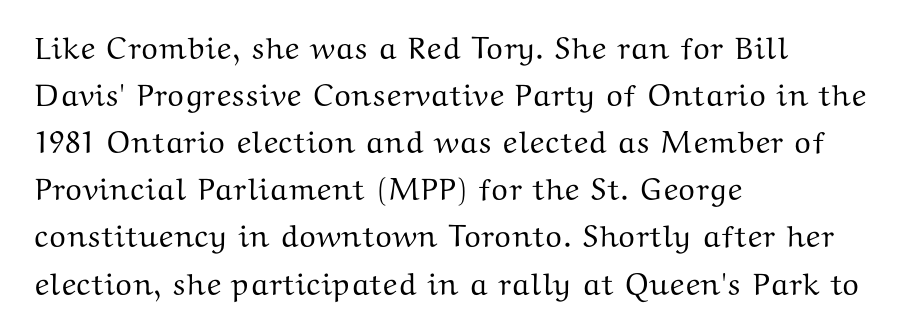
Type without underlining. Interline gaps are of average width in this sample. These lines are composed in type with serifs. The letters advance in unequal steps, a hallmark of proportional type. A student would call this left alignment; a typographer would say flush left, rag right.
